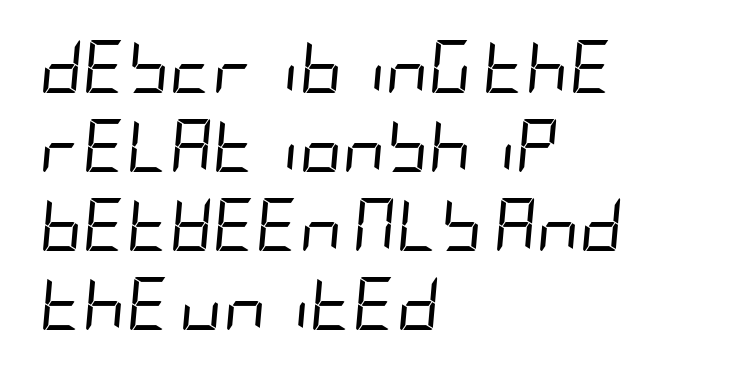
These lines keep a tight, regular rhythm from letter to letter. Characters are canted at an angle relative to the baseline's perpendicular. These lines sit exactly where default settings would place them. The foot of each line stays bare and open. This sample is left-justified, so line endings fall wherever the words run out.
